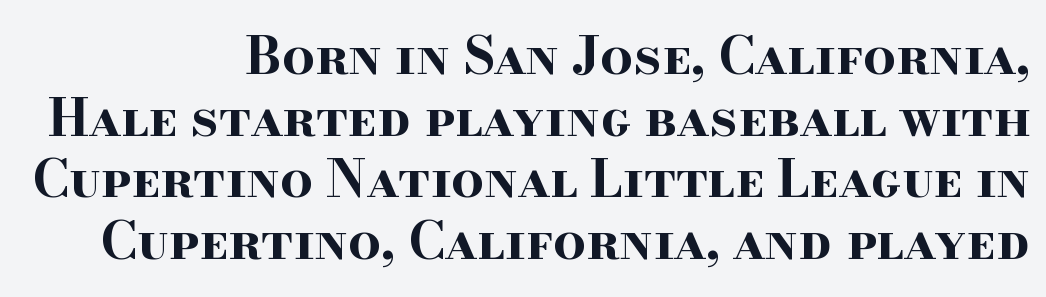
The image shows 51 px bold, wide serif type, upright; set right-aligned, line spacing 1.21x, normal letter spacing, not underlined; high stroke contrast and a small x-height.
